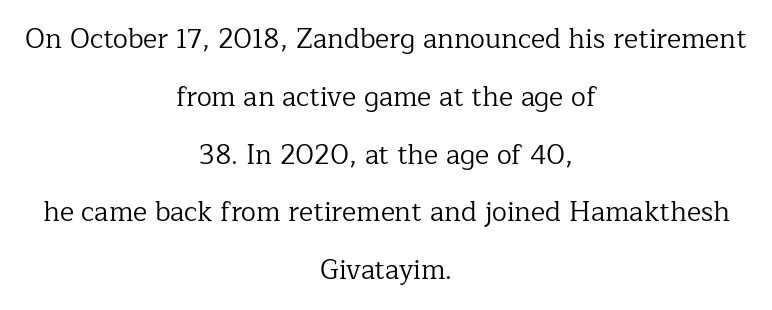
Q: Is the text bold? A: No.
Q: Is the text italic (slanted)? A: No, it is upright.
Q: Is the text underlined? A: No.
Q: How is the paragraph aligned? A: Centered.
Q: Is the spacing between letters normal or unusually wide? A: Normal.
Q: Is the spacing between lines tight, normal or loose? A: Loose.
